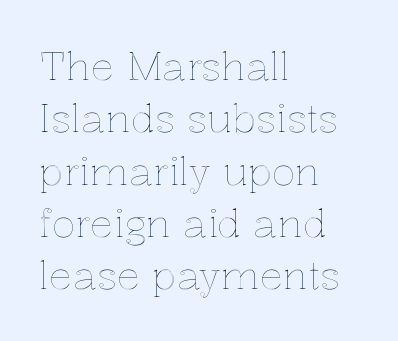
{"italic": "no", "width": "normal", "x_height": "medium", "monospaced": "no", "underline": "no", "align": "left", "line_spacing": "normal", "line_spacing_ratio": 1.34, "letter_spacing": "normal", "letter_spacing_em": 0.0, "glyph_px": 39}
